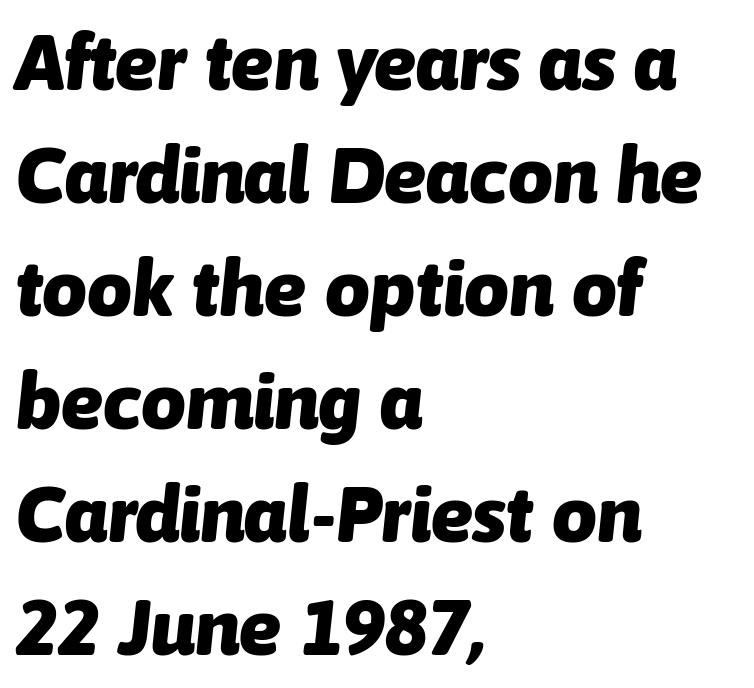
The image shows 79 px heavy type, italic (leaning right); set left-aligned, normal line spacing (1.43x), normal letter spacing, not underlined; low stroke contrast and a medium x-height.
